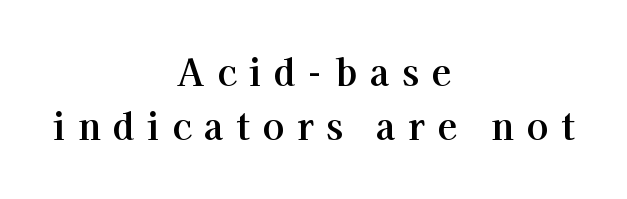
This sample is center-justified, so both line endings float freely. In terms of letterform style, serifs are clearly present. Posture: upright roman. Quick note: underline off. The letters are spread apart with noticeably loose tracking. Spacing verdict: proportional, widths tailored to each character.
